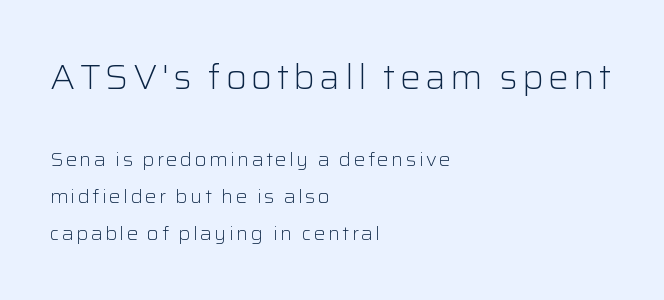
The image shows 34 px light sans-serif type, upright; set left-aligned, loose line spacing (1.96x), not underlined; the first (top) block is 1.79x larger; low stroke contrast and a medium x-height.
